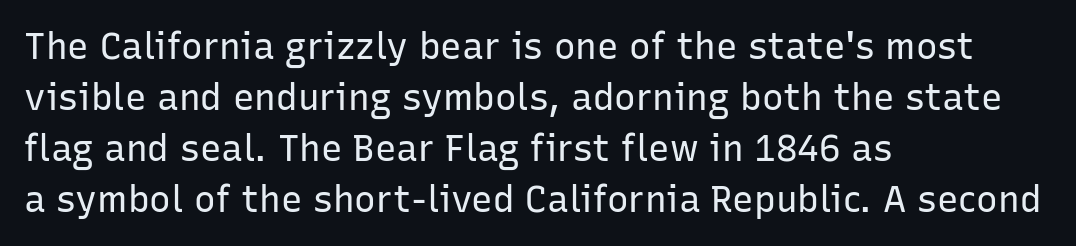
The image shows 36 px regular-weight sans-serif type, upright; set left-aligned, normal line spacing (1.42x), normal letter spacing, not underlined; low stroke contrast and a medium x-height.
